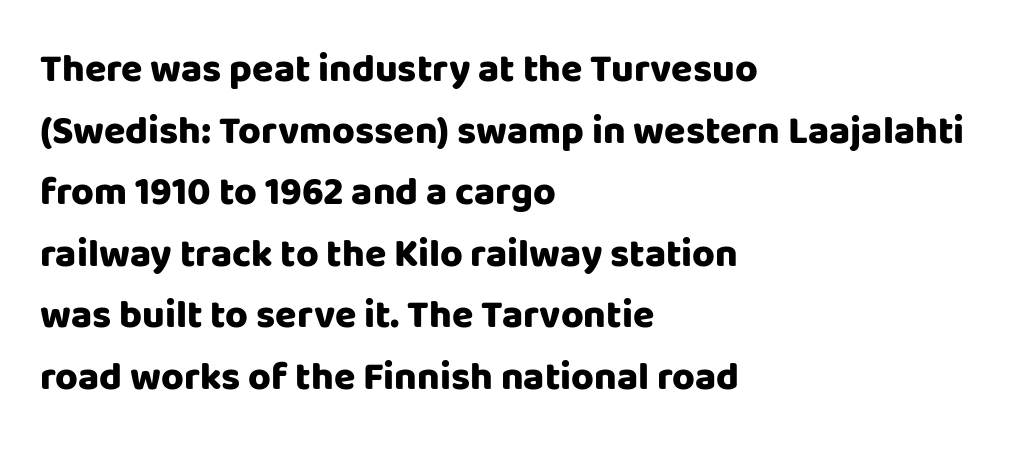
Looks like regular typesetting: each glyph gets only the width it needs. The letters stand straight up with perfectly vertical stems. Characters follow at the spacing the type designer built in. Nope, no serifs anywhere on these letters.
